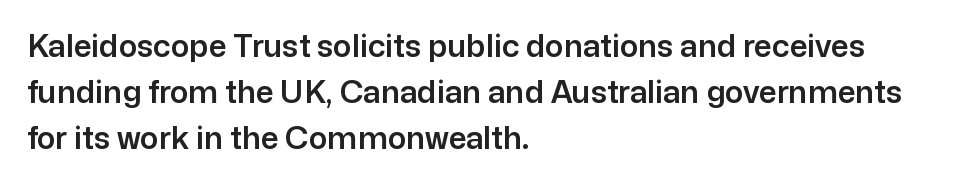
{"serif": "no", "italic": "no", "width": "normal", "stroke_contrast": "low", "x_height": "medium", "monospaced": "no", "underline": "no", "align": "left", "line_spacing": "normal", "line_spacing_ratio": 1.49, "letter_spacing": "normal", "letter_spacing_em": 0.0, "glyph_px": 31}
